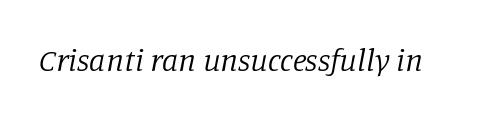
{"serif": "yes", "italic": "yes", "lean": "right", "slant_degrees": 11, "bold": "no", "weight": "regular", "width": "normal", "stroke_contrast": "low", "x_height": "large", "monospaced": "no", "underline": "no", "letter_spacing": "normal", "letter_spacing_em": 0.0, "glyph_px": 32}
